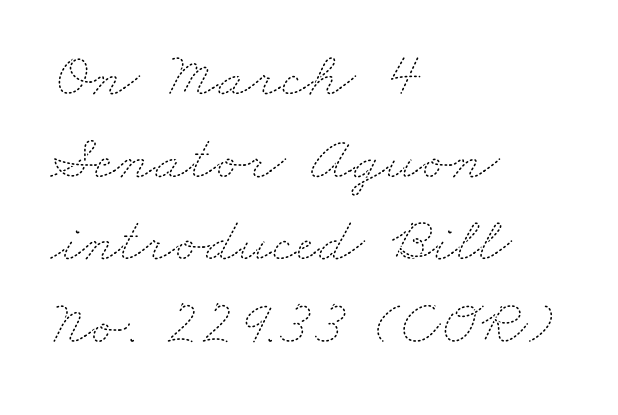
The image shows 64 px thin, wide type; set left-aligned, normal line spacing (1.29x), normal letter spacing, not underlined; medium stroke contrast and a small x-height.
